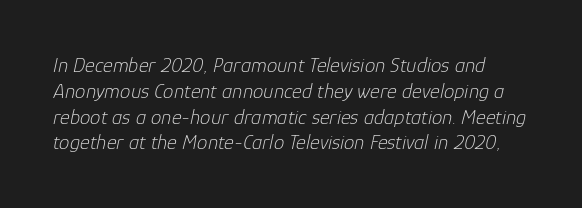
The image shows 21 px text type, italic (leaning right); set line spacing 1.23x, normal letter spacing, not underlined.
